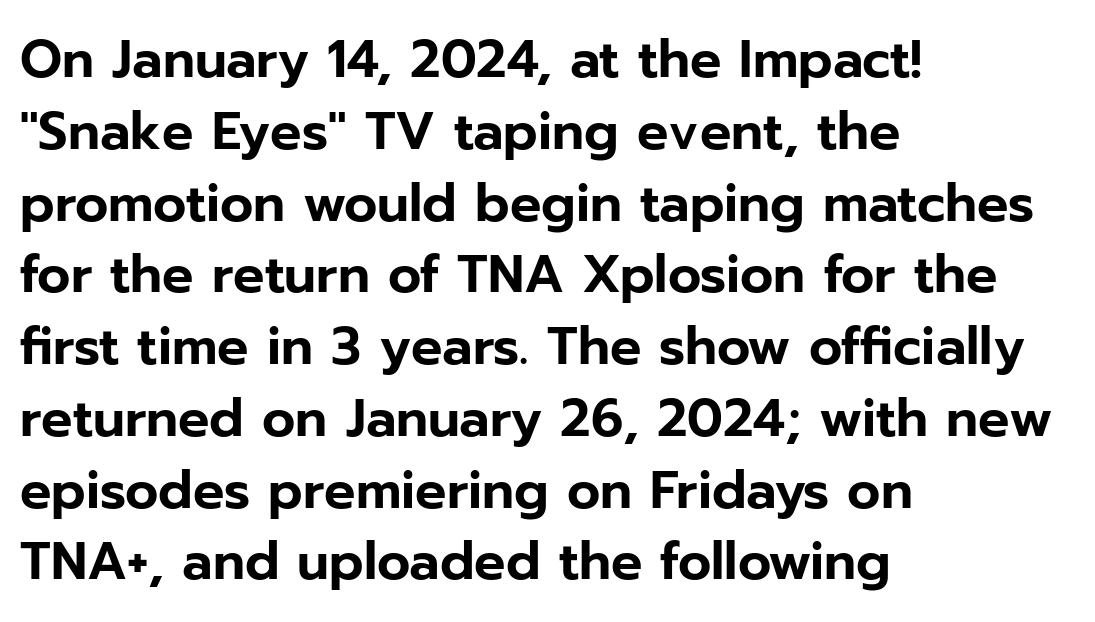
The ragged edge is on the right, which tells us the setting is flush left. Observe the absence of serifs on each vertical stroke in this sample. This sample uses an upright cut, with every glyph sitting square on the baseline. Check the space under the baseline: it is left empty.
